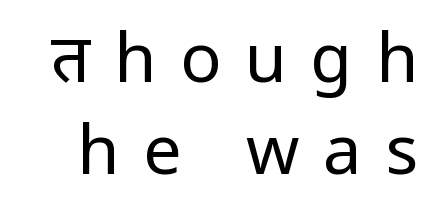
Upright lettering throughout. The letters are spread apart with noticeably loose tracking. No feet cap the strokes, marking this as sans-serif type. The rendering uses natural spacing where letterforms have individual widths. Caption: face not bold, strokes unweighted. Any mark beneath the type? The region is blank.
